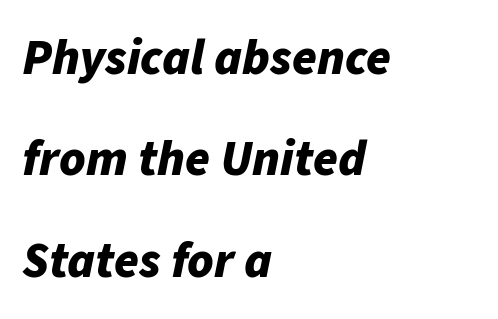
Q: Is the text bold? A: Yes.
Q: Is the text italic (slanted)? A: Yes, it leans right by about 11 degrees.
Q: Is the text underlined? A: No.
Q: How is the paragraph aligned? A: Left-aligned.
Q: Is the spacing between letters normal or unusually wide? A: Normal.
Q: Is the spacing between lines tight, normal or loose? A: Loose.
Q: Width (condensed, normal, or wide)? A: Normal.
Q: Stroke contrast? A: Low.
Q: x-height? A: Medium.
Q: Monospaced? A: No.
